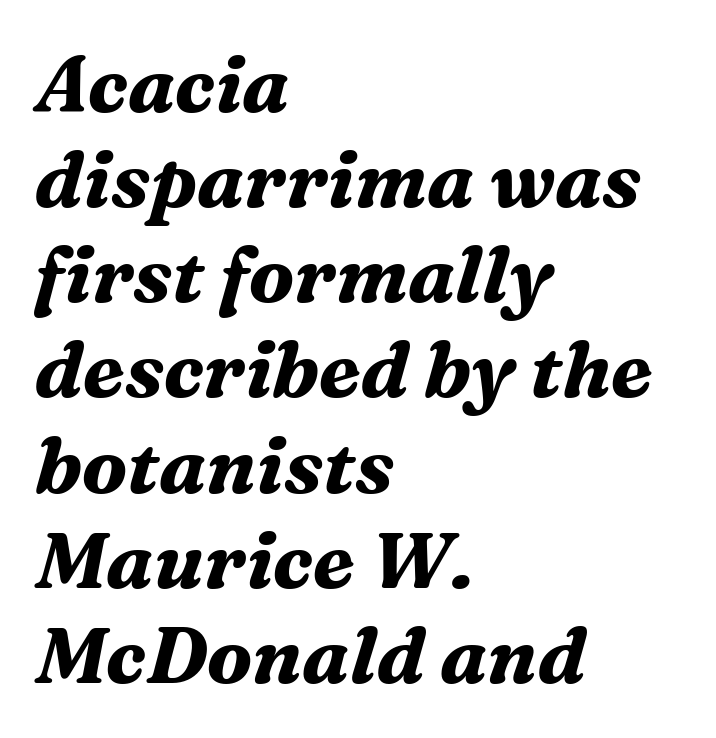
Q: Is the text bold? A: Yes.
Q: Is the text italic (slanted)? A: Yes, it leans right by about 16 degrees.
Q: Is the typeface a serif or a sans-serif typeface? A: Serif.
Q: Is the text underlined? A: No.
Q: How is the paragraph aligned? A: Left-aligned.
Q: Is the spacing between letters normal or unusually wide? A: Normal.
Q: Width (condensed, normal, or wide)? A: Normal.
Q: Stroke contrast? A: Medium.
Q: x-height? A: Medium.
Q: Monospaced? A: No.
